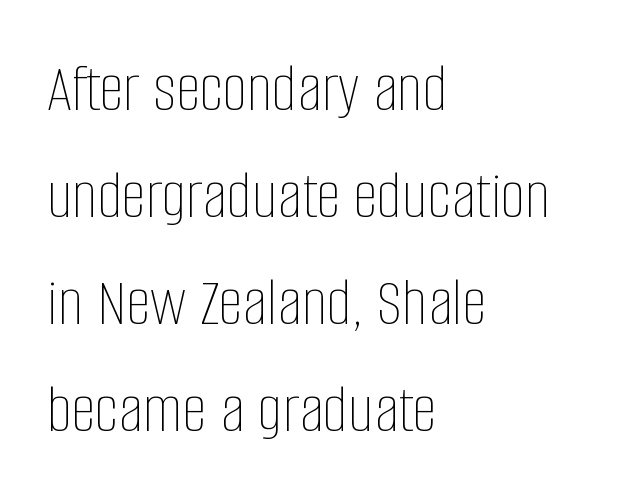
The image shows 70 px thin, condensed type, upright; set left-aligned, normal line spacing (1.53x), normal letter spacing, not underlined; low stroke contrast and a large x-height.
